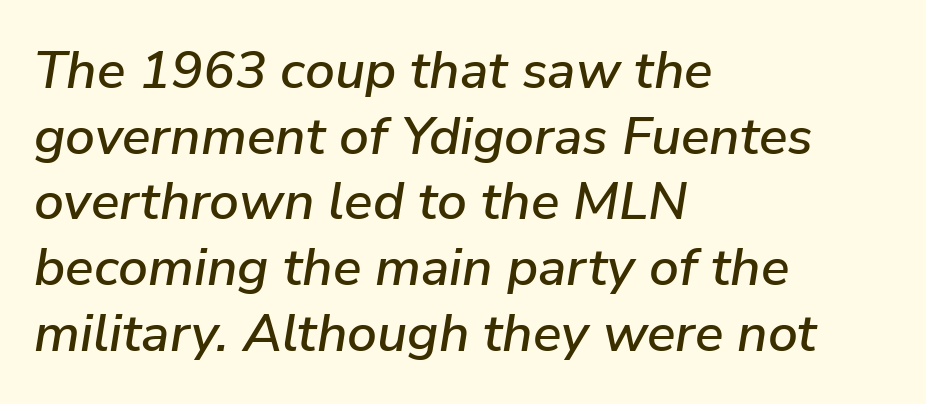
The gap between lines stays unmarked. A typesetter would call this zero additional tracking. Note the varied advance widths — an 'i' is clearly narrower than an 'm'. A student would call this left alignment; a typographer would say flush left, rag right.
